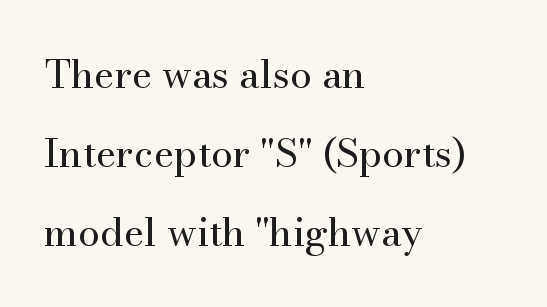
The image shows 39 px regular-weight serif type, upright; set left-aligned, loose line spacing (2.03x), normal letter spacing, not underlined; medium stroke contrast and a small x-height.
